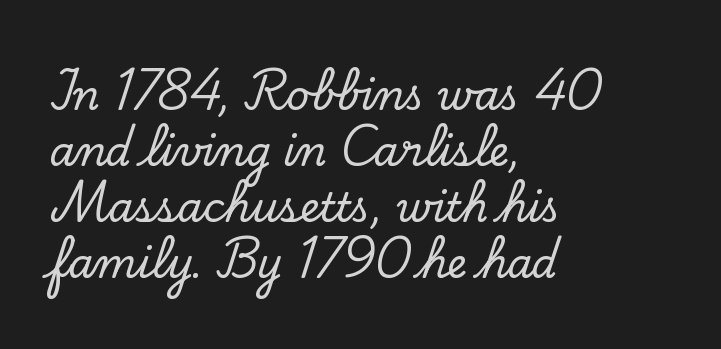
Q: Is the text italic (slanted)? A: Yes.
Q: Is the typeface a serif or a sans-serif typeface? A: Serif.
Q: Is the text underlined? A: No.
Q: How is the paragraph aligned? A: Left-aligned.
Q: Is the spacing between letters normal or unusually wide? A: Normal.
Q: Is the spacing between lines tight, normal or loose? A: Normal.
Q: Width (condensed, normal, or wide)? A: Normal.
Q: Stroke contrast? A: Low.
Q: x-height? A: Small.
Q: Monospaced? A: No.
